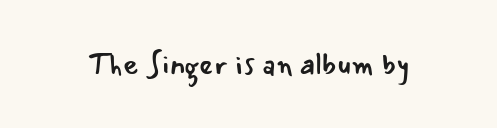
A roman cut, with each character standing at attention. The tracking reads as untouched default to a designer's eye. The zone under the glyphs is completely vacant. The type family on display is of the sans-serif kind.
